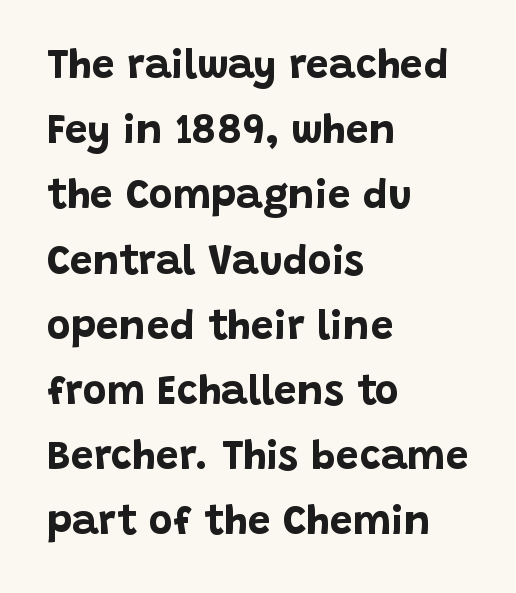
The image shows 41 px bold sans-serif type, upright; set left-aligned, normal line spacing (1.59x), normal letter spacing, not underlined; low stroke contrast and a large x-height.
